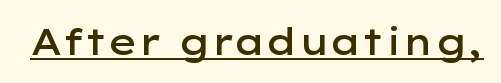
Q: Is the text bold? A: Semi-bold.
Q: Is the text italic (slanted)? A: No, it is upright.
Q: Is the typeface a serif or a sans-serif typeface? A: Sans-serif.
Q: Is the text underlined? A: Yes.
Q: Is the spacing between letters normal or unusually wide? A: Normal.
Q: Width (condensed, normal, or wide)? A: Wide.
Q: Stroke contrast? A: Low.
Q: x-height? A: Medium.
Q: Monospaced? A: No.
